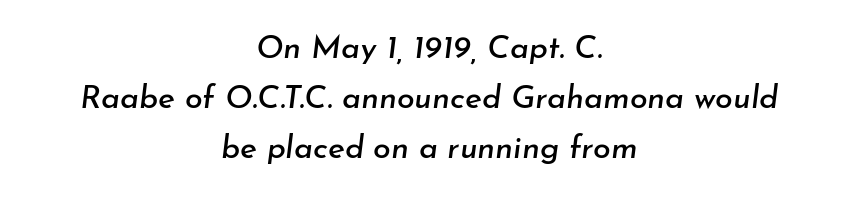
The image shows 32 px text type, italic (leaning right); set centered, normal line spacing (1.56x), normal letter spacing, not underlined; low stroke contrast and a small x-height.
